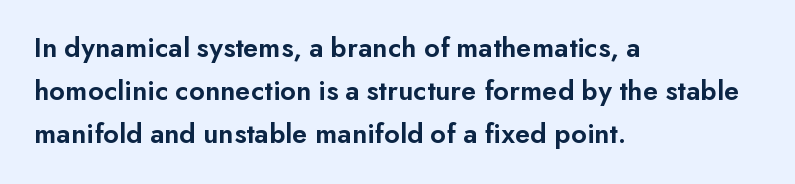
The image shows 29 px semibold sans-serif type, upright; set left-aligned, normal line spacing (1.48x), normal letter spacing, not underlined; low stroke contrast and a small x-height.
